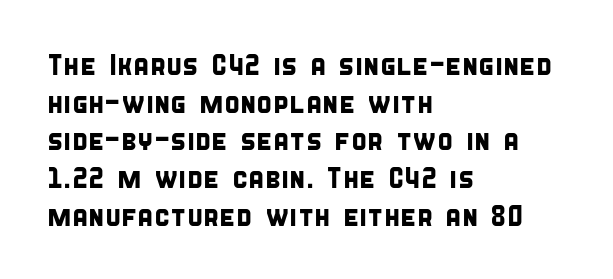
This sample has the flowing, uneven cadence of proportional lettering. The characters display no serif detailing; their extremities are plain. Unmarked baselines from the first word to the last. The type is set solid horizontally, with unmodified tracking. Does the copy run flush right? No — it runs flush left. The passage shown stacks its lines at a standard gap.
